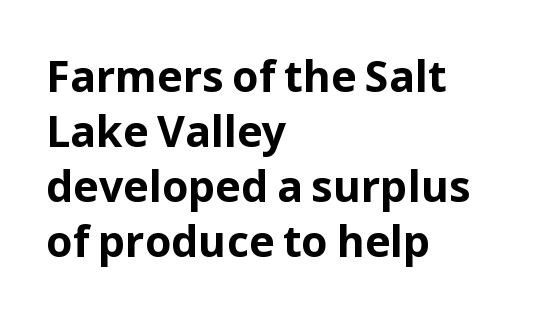
{"serif": "no", "italic": "no", "bold": "yes", "weight": "bold", "width": "normal", "stroke_contrast": "low", "x_height": "medium", "monospaced": "no", "underline": "no", "align": "left", "line_spacing": "normal", "line_spacing_ratio": 1.28, "letter_spacing": "normal", "letter_spacing_em": 0.0, "glyph_px": 43}
